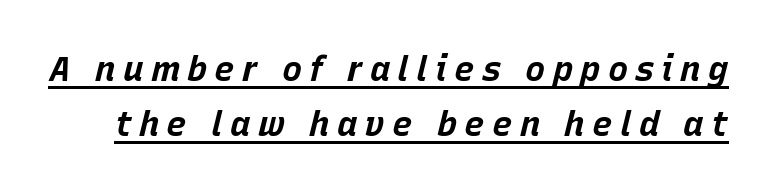
The image shows 34 px bold type, italic (leaning right); set normal line spacing (1.63x), unusually wide letter spacing (+0.21 em), underlined; low stroke contrast and a large x-height.
